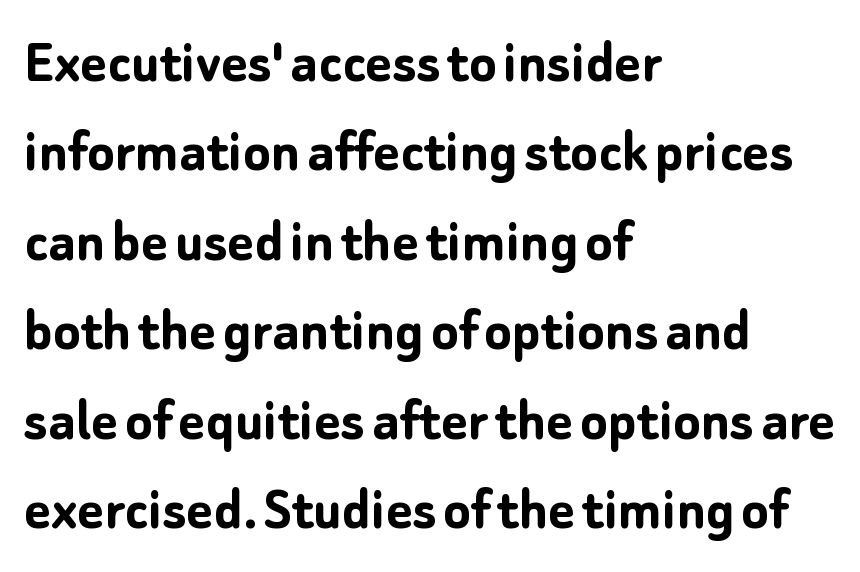
{"serif": "no", "italic": "no", "bold": "yes", "weight": "semibold", "width": "normal", "stroke_contrast": "low", "x_height": "medium", "monospaced": "no", "underline": "no", "align": "left", "line_spacing": "normal", "line_spacing_ratio": 1.42, "letter_spacing": "normal", "letter_spacing_em": 0.0, "glyph_px": 63}
